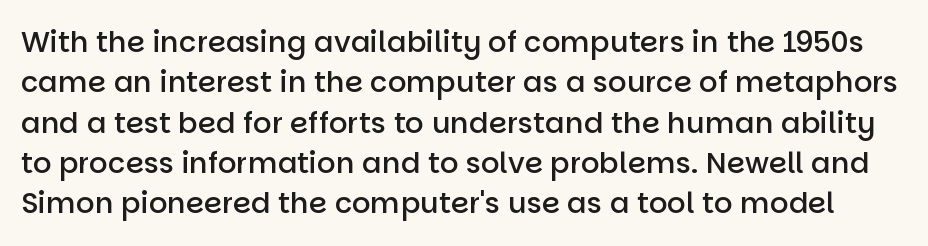
{"serif": "no", "italic": "no", "bold": "semi", "weight": "semibold", "width": "normal", "stroke_contrast": "low", "x_height": "large", "monospaced": "no", "underline": "no", "line_spacing": "normal", "line_spacing_ratio": 1.39, "letter_spacing": "normal", "letter_spacing_em": 0.0, "glyph_px": 29}
